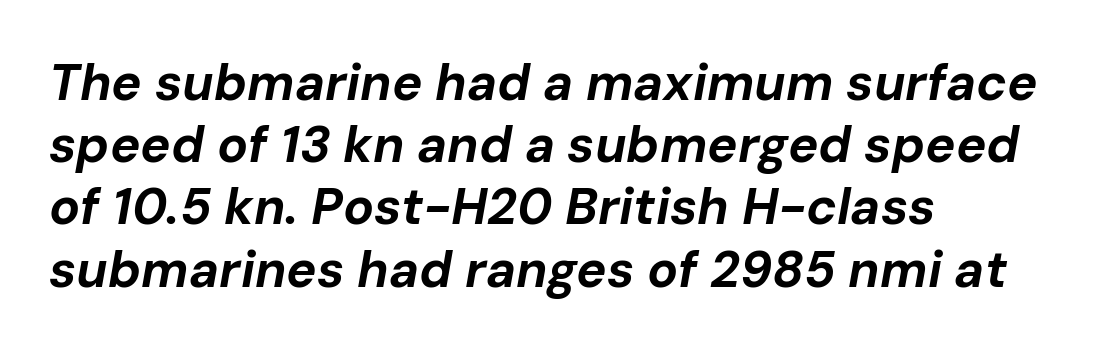
The image shows 51 px bold type, italic (leaning right); set left-aligned, line spacing 1.22x, normal letter spacing, not underlined; low stroke contrast and a medium x-height.
